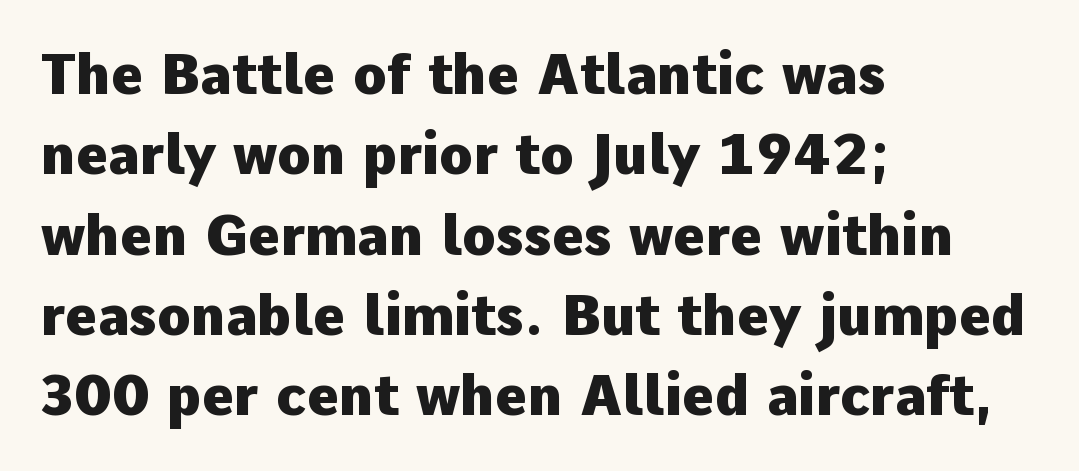
Q: Is the text bold? A: Yes.
Q: Is the text italic (slanted)? A: No, it is upright.
Q: Is the typeface a serif or a sans-serif typeface? A: Sans-serif.
Q: Is the text underlined? A: No.
Q: How is the paragraph aligned? A: Left-aligned.
Q: Is the spacing between letters normal or unusually wide? A: Normal.
Q: Is the spacing between lines tight, normal or loose? A: Normal.
Q: Width (condensed, normal, or wide)? A: Normal.
Q: Stroke contrast? A: Low.
Q: x-height? A: Medium.
Q: Monospaced? A: No.
